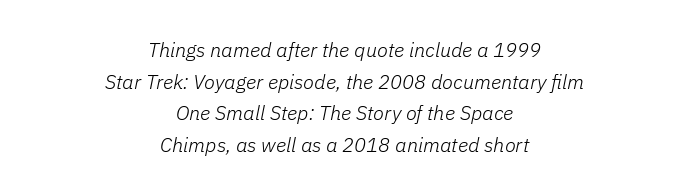
{"italic": "yes", "lean": "right", "slant_degrees": 11, "bold": "no", "underline": "no", "align": "center", "line_spacing": "normal", "line_spacing_ratio": 1.58, "letter_spacing": "normal", "letter_spacing_em": 0.0, "glyph_px": 20}
